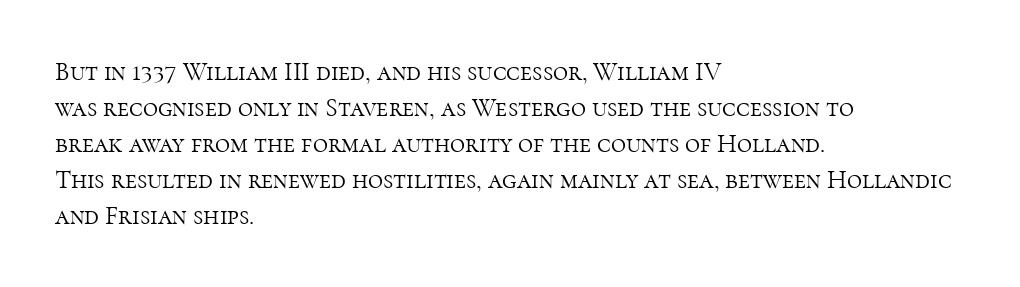
The image shows 26 px text type, upright; set left-aligned, normal line spacing (1.38x), normal letter spacing, not underlined.
